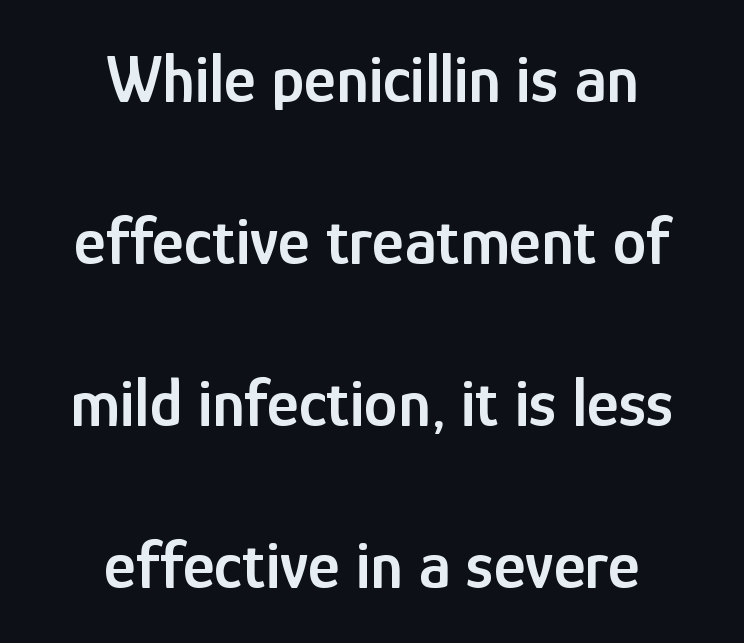
The image shows 68 px semibold, condensed sans-serif type, upright; set centered, loose line spacing (2.38x), normal letter spacing, not underlined; low stroke contrast and a medium x-height.
